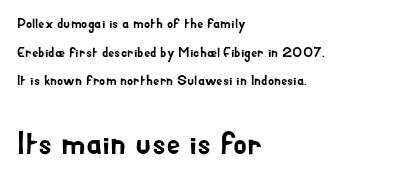
Q: Is the text italic (slanted)? A: No, it is upright.
Q: Is the typeface a serif or a sans-serif typeface? A: Sans-serif.
Q: Is the text underlined? A: No.
Q: How is the paragraph aligned? A: Left-aligned.
Q: Is the spacing between letters normal or unusually wide? A: Normal.
Q: Is the spacing between lines tight, normal or loose? A: Loose.
Q: Which block of text is set in a larger size, the first (top) or the second (bottom)? A: The second (bottom) one.
Q: Width (condensed, normal, or wide)? A: Normal.
Q: Stroke contrast? A: Low.
Q: x-height? A: Small.
Q: Monospaced? A: No.
